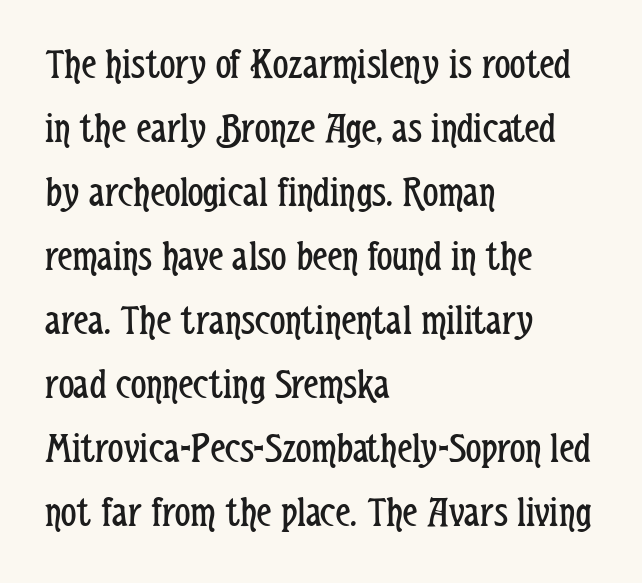
Q: Is the text bold? A: No.
Q: Is the text italic (slanted)? A: No, it is upright.
Q: Is the typeface a serif or a sans-serif typeface? A: Sans-serif.
Q: Is the text underlined? A: No.
Q: How is the paragraph aligned? A: Left-aligned.
Q: Is the spacing between letters normal or unusually wide? A: Normal.
Q: Is the spacing between lines tight, normal or loose? A: Normal.
Q: Width (condensed, normal, or wide)? A: Condensed.
Q: Stroke contrast? A: Low.
Q: x-height? A: Medium.
Q: Monospaced? A: No.
